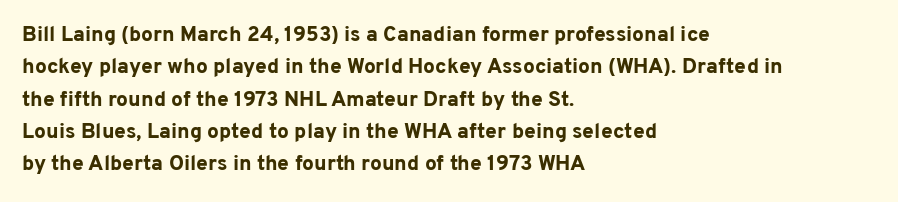
Unlike italic type, these characters show no tilt at all. Line starts are locked; line ends wander. Characters follow at the spacing the type designer built in. On the weight axis this lands at bold, roughly 700. The passage shown is not underscored anywhere.
